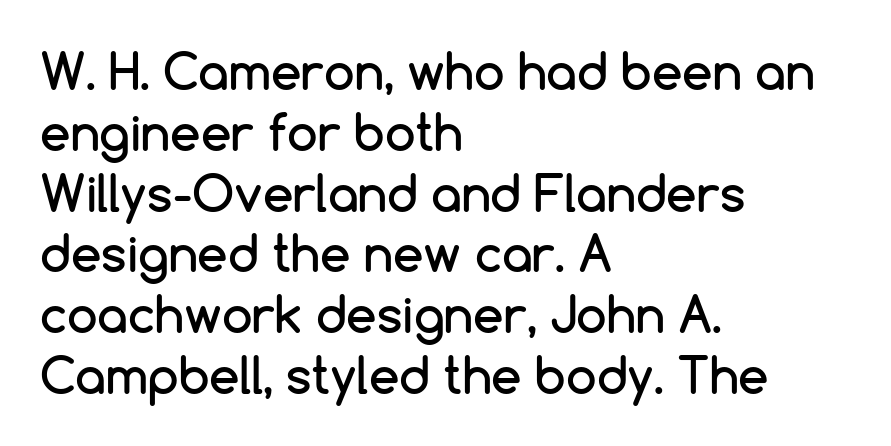
Q: Is the text italic (slanted)? A: No, it is upright.
Q: Is the typeface a serif or a sans-serif typeface? A: Sans-serif.
Q: Is the text underlined? A: No.
Q: How is the paragraph aligned? A: Left-aligned.
Q: Is the spacing between letters normal or unusually wide? A: Normal.
Q: Width (condensed, normal, or wide)? A: Normal.
Q: Stroke contrast? A: Low.
Q: x-height? A: Medium.
Q: Monospaced? A: No.
